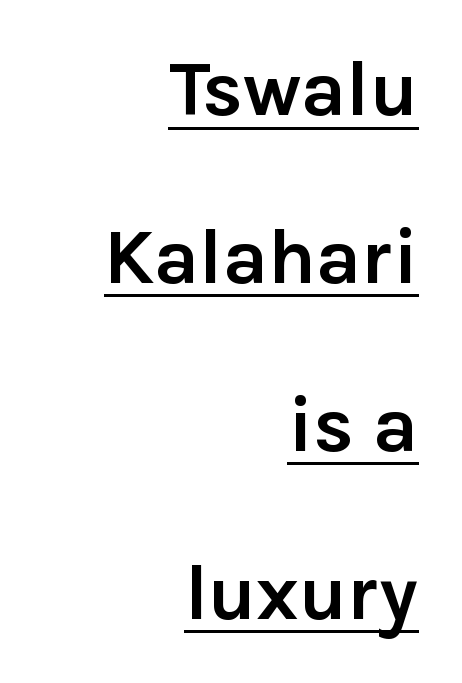
The typesetter chose a ragged-left arrangement here. Widely set lines give the paragraph a tall, airy silhouette. Note: no serifs on the glyphs. Inter-character spacing is left at the font's built-in metrics. Honestly, the underline is the first thing you notice here. Strong, thick strokes mark this as bold type.
